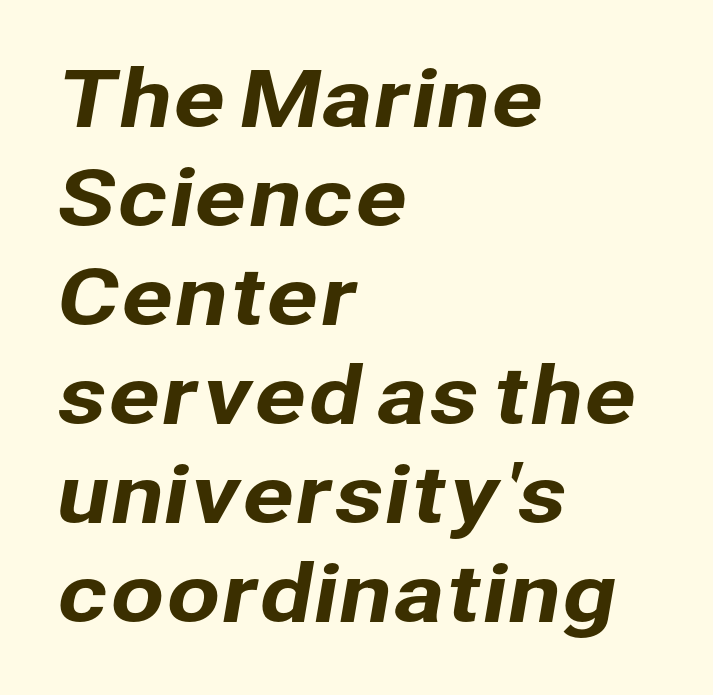
{"serif": "no", "width": "normal", "stroke_contrast": "low", "x_height": "medium", "monospaced": "no", "underline": "no", "align": "left", "line_spacing": "normal", "line_spacing_ratio": 1.27, "letter_spacing": "normal", "letter_spacing_em": 0.0, "glyph_px": 78}
